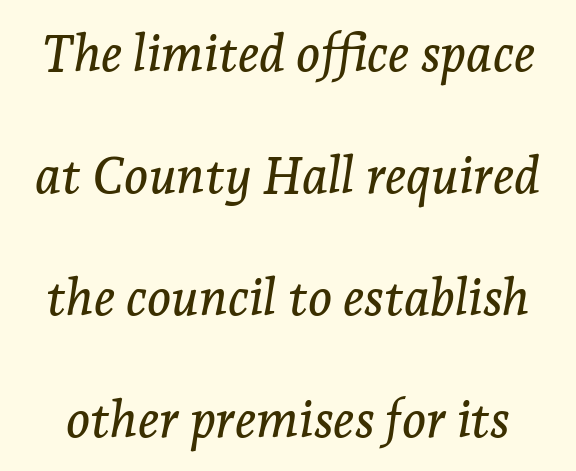
Q: Is the text italic (slanted)? A: Yes, it leans right by about 7 degrees.
Q: Is the typeface a serif or a sans-serif typeface? A: Serif.
Q: Is the text underlined? A: No.
Q: Is the spacing between letters normal or unusually wide? A: Normal.
Q: Is the spacing between lines tight, normal or loose? A: Loose.
Q: Width (condensed, normal, or wide)? A: Normal.
Q: Stroke contrast? A: Low.
Q: x-height? A: Medium.
Q: Monospaced? A: No.
